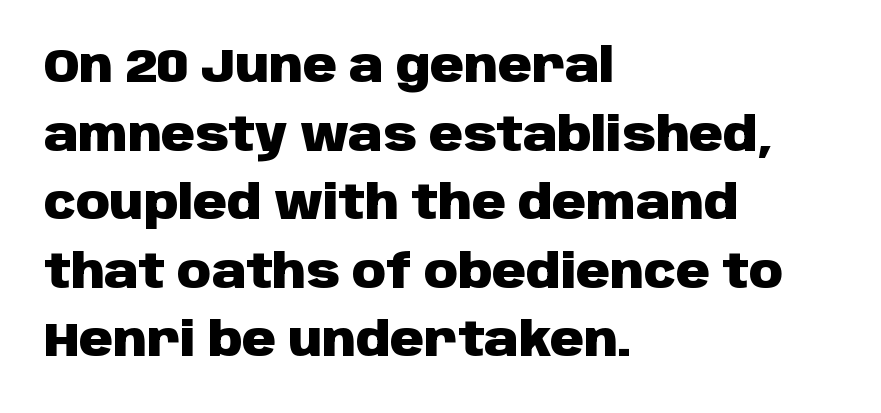
Q: Is the text bold? A: Yes.
Q: Is the text italic (slanted)? A: No, it is upright.
Q: Is the typeface a serif or a sans-serif typeface? A: Sans-serif.
Q: Is the text underlined? A: No.
Q: How is the paragraph aligned? A: Left-aligned.
Q: Is the spacing between letters normal or unusually wide? A: Normal.
Q: Is the spacing between lines tight, normal or loose? A: Normal.
Q: Width (condensed, normal, or wide)? A: Normal.
Q: Stroke contrast? A: Low.
Q: x-height? A: Large.
Q: Monospaced? A: No.
